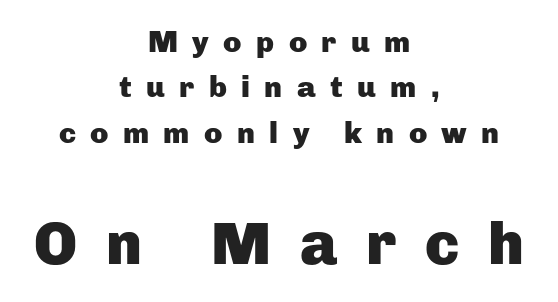
Q: Is the text bold? A: Yes.
Q: Is the text italic (slanted)? A: No, it is upright.
Q: Is the typeface a serif or a sans-serif typeface? A: Sans-serif.
Q: Is the text underlined? A: No.
Q: How is the paragraph aligned? A: Centered.
Q: Is the spacing between letters normal or unusually wide? A: Unusually wide.
Q: Is the spacing between lines tight, normal or loose? A: Normal.
Q: Which block of text is set in a larger size, the first (top) or the second (bottom)? A: The second (bottom) one.
Q: Width (condensed, normal, or wide)? A: Normal.
Q: Stroke contrast? A: Low.
Q: x-height? A: Medium.
Q: Monospaced? A: No.
